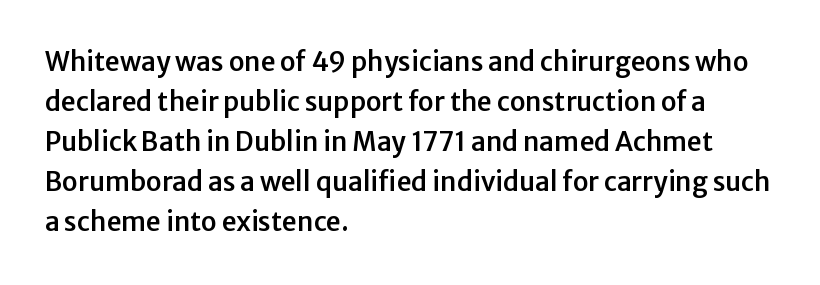
Q: Is the text italic (slanted)? A: No, it is upright.
Q: Is the text underlined? A: No.
Q: How is the paragraph aligned? A: Left-aligned.
Q: Is the spacing between letters normal or unusually wide? A: Normal.
Q: Is the spacing between lines tight, normal or loose? A: Normal.
